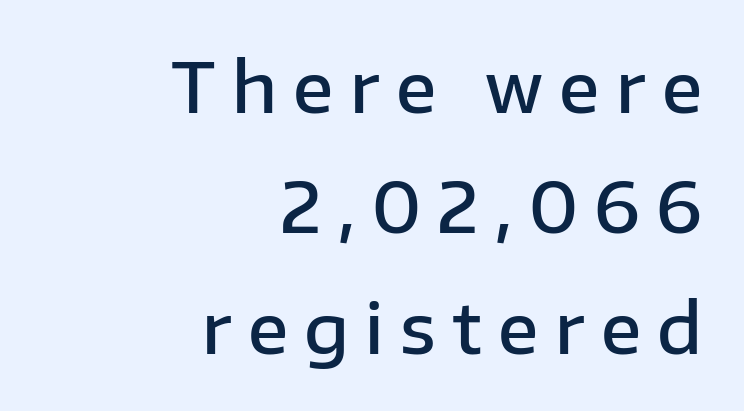
{"serif": "no", "italic": "no", "bold": "semi", "weight": "semibold", "width": "normal", "stroke_contrast": "low", "x_height": "medium", "monospaced": "no", "underline": "no", "align": "right", "line_spacing_ratio": 1.77, "letter_spacing": "wide", "letter_spacing_em": 0.24, "glyph_px": 68}
